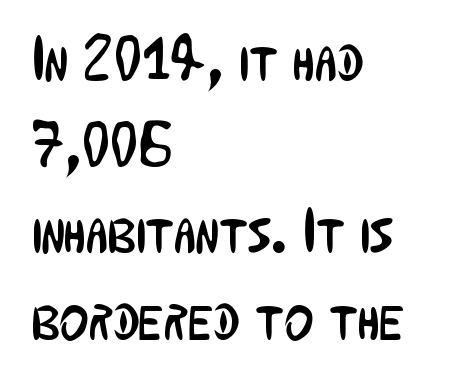
{"serif": "no", "italic": "no", "bold": "no", "weight": "regular", "width": "condensed", "stroke_contrast": "low", "x_height": "medium", "monospaced": "no", "underline": "no", "align": "left", "line_spacing": "normal", "line_spacing_ratio": 1.39, "letter_spacing": "normal", "letter_spacing_em": 0.0, "glyph_px": 62}
